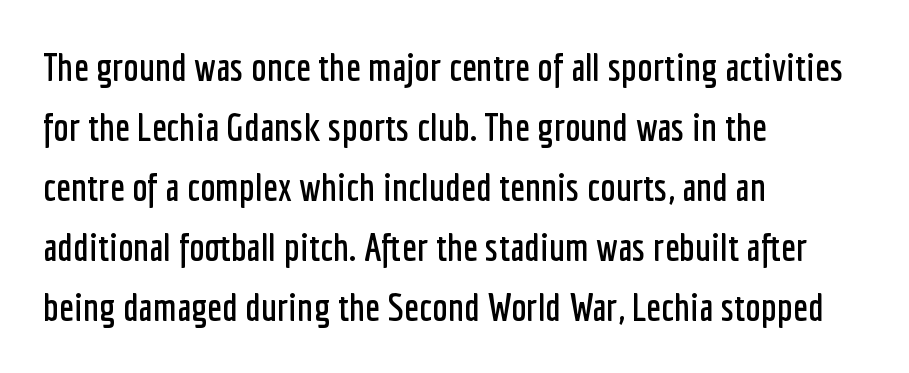
Q: Is the text italic (slanted)? A: No, it is upright.
Q: Is the typeface a serif or a sans-serif typeface? A: Sans-serif.
Q: Is the text underlined? A: No.
Q: How is the paragraph aligned? A: Left-aligned.
Q: Is the spacing between letters normal or unusually wide? A: Normal.
Q: Is the spacing between lines tight, normal or loose? A: Normal.
Q: Width (condensed, normal, or wide)? A: Condensed.
Q: Stroke contrast? A: Low.
Q: x-height? A: Medium.
Q: Monospaced? A: No.
